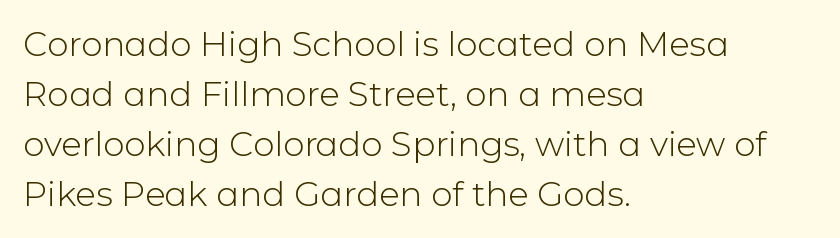
{"serif": "no", "italic": "no", "bold": "no", "weight": "light", "width": "normal", "stroke_contrast": "low", "x_height": "medium", "monospaced": "no", "underline": "no", "align": "left", "line_spacing": "normal", "line_spacing_ratio": 1.47, "letter_spacing": "normal", "letter_spacing_em": 0.0, "glyph_px": 34}
